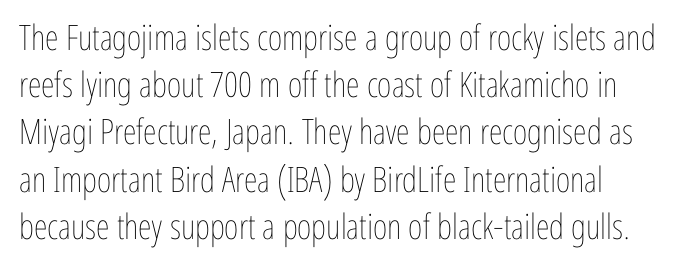
Q: Is the text bold? A: No.
Q: Is the text italic (slanted)? A: No, it is upright.
Q: Is the text underlined? A: No.
Q: Is the spacing between letters normal or unusually wide? A: Normal.
Q: Is the spacing between lines tight, normal or loose? A: Normal.
Q: Width (condensed, normal, or wide)? A: Condensed.
Q: Stroke contrast? A: Low.
Q: x-height? A: Medium.
Q: Monospaced? A: No.
